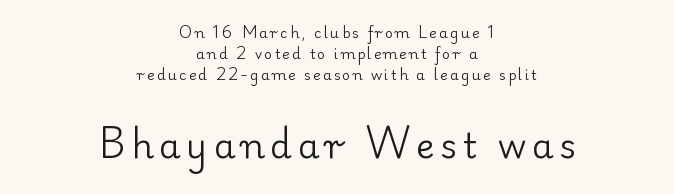
The image shows 35 px regular-weight serif type, upright; set centered, normal line spacing (1.51x), not underlined; the second (bottom) block is 2.5x larger; low stroke contrast and a small x-height.
